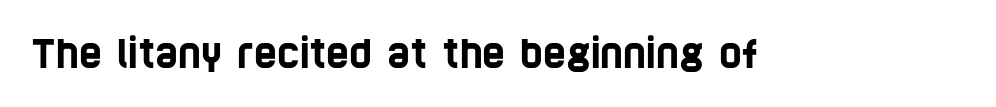
The image shows 39 px condensed sans-serif type; set normal letter spacing, not underlined; low stroke contrast and a large x-height.
